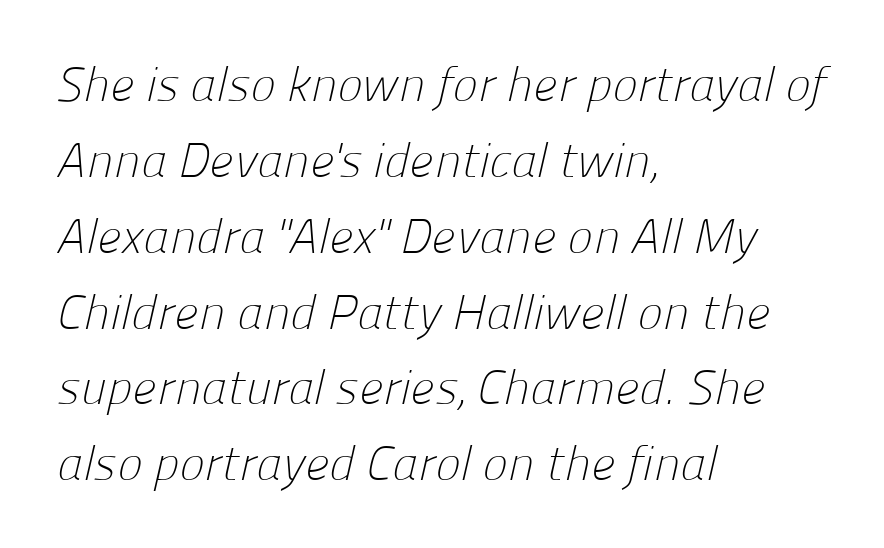
The image shows 48 px light sans-serif type; set left-aligned, normal line spacing (1.58x), normal letter spacing, not underlined; low stroke contrast and a medium x-height.
